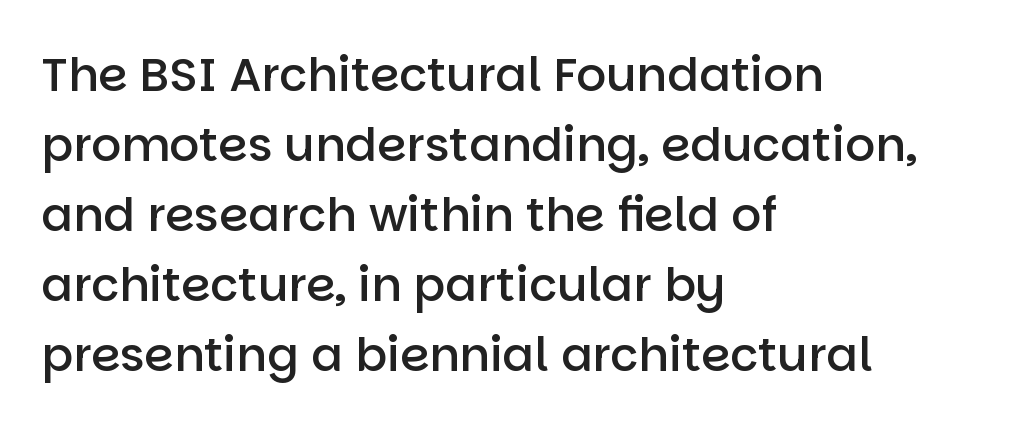
{"serif": "no", "italic": "no", "bold": "semi", "weight": "semibold", "width": "normal", "stroke_contrast": "low", "x_height": "large", "monospaced": "no", "underline": "no", "align": "left", "line_spacing": "normal", "line_spacing_ratio": 1.49, "letter_spacing": "normal", "letter_spacing_em": 0.0, "glyph_px": 47}
